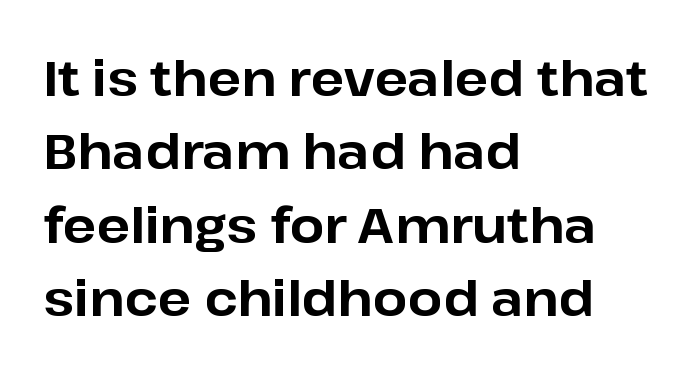
If you drew a line through each stem, it would be perfectly vertical. Thick stems and heavy bowls — unmistakably bold. The rendering shows plain stroke endings on the letterforms — a sans-serif design. If you drew a ruler down the left edge, every line would touch it. Proportional: the letters do not fall into vertical columns.
